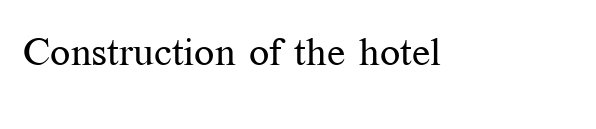
Is this a fixed-width face? No — the glyphs have proportional, varying widths. Is there any slant? The stems are plumb. No extra tracking has been applied to these lines. The characters are drawn with everyday or finer stroke widths. Unlike a clean sans, this face finishes its strokes with serifs. Beneath every word, the page is bare.
